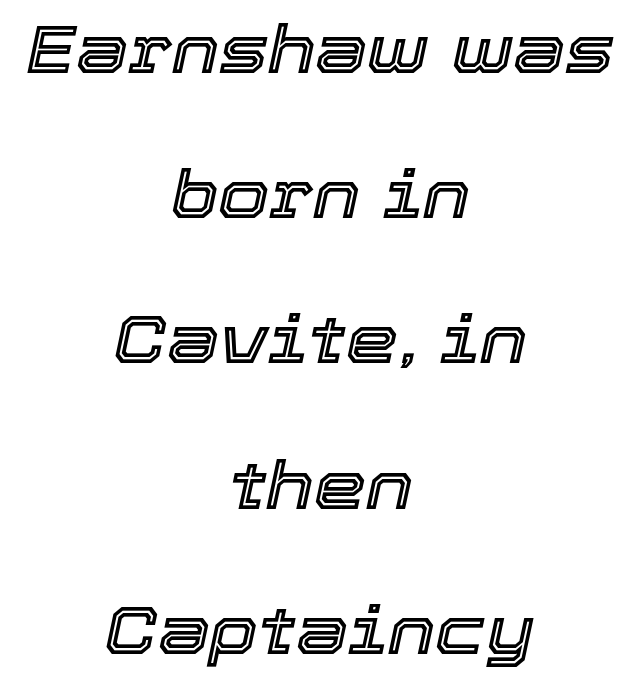
Q: Is the text italic (slanted)? A: Yes, it leans right by about 12 degrees.
Q: Is the text underlined? A: No.
Q: How is the paragraph aligned? A: Centered.
Q: Is the spacing between letters normal or unusually wide? A: Normal.
Q: Is the spacing between lines tight, normal or loose? A: Loose.
Q: Width (condensed, normal, or wide)? A: Normal.
Q: x-height? A: Medium.
Q: Monospaced? A: No.
